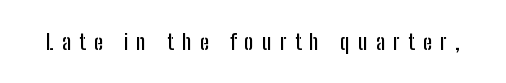
{"italic": "no", "underline": "no", "letter_spacing": "wide", "letter_spacing_em": 0.37, "glyph_px": 22}
